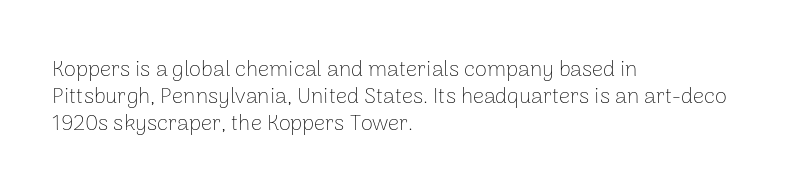
Q: Is the text bold? A: No.
Q: Is the text italic (slanted)? A: No, it is upright.
Q: Is the text underlined? A: No.
Q: How is the paragraph aligned? A: Left-aligned.
Q: Is the spacing between letters normal or unusually wide? A: Normal.
